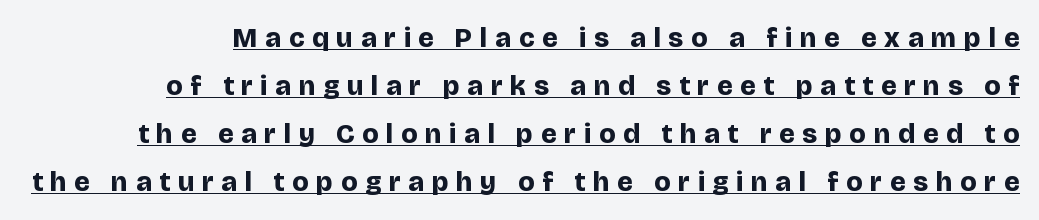
The image shows 28 px bold sans-serif type, upright; set line spacing 1.72x, unusually wide letter spacing (+0.28 em), underlined; low stroke contrast and a large x-height.
